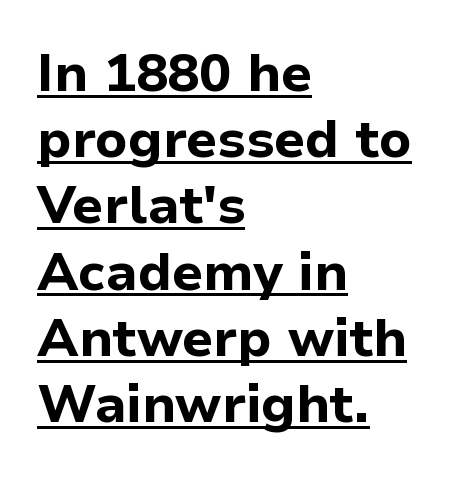
When letters stand straight like this, we call the style roman or upright. Note the varied advance widths — an 'i' is clearly narrower than an 'm'. Summary of vertical rhythm: regular, with standard interline spacing. Does a line run under the words? Yes, clearly.
